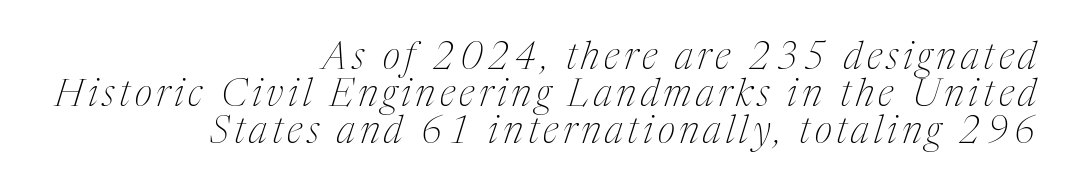
The image shows 38 px thin, condensed serif type, italic (leaning right); set right-aligned, tight line spacing (0.98x), not underlined; medium stroke contrast and a medium x-height.
